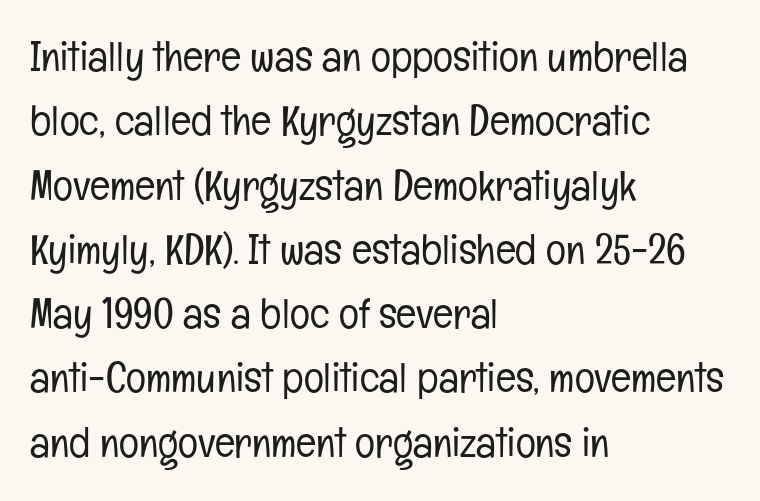
The image shows 42 px light, condensed sans-serif type, upright; set left-aligned, normal line spacing (1.53x), normal letter spacing, not underlined; low stroke contrast and a medium x-height.
